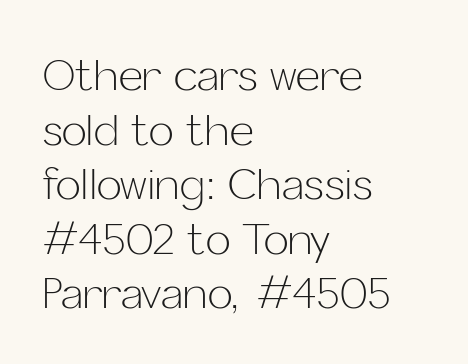
The image shows 42 px light sans-serif type, upright; set left-aligned, normal line spacing (1.3x), normal letter spacing, not underlined; low stroke contrast and a medium x-height.
